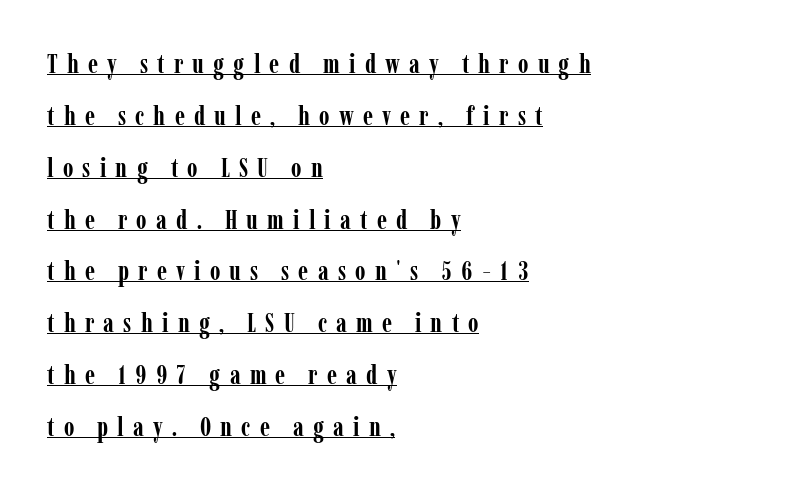
Short note: letters widely spaced. The passage is arranged the way most books set body copy — flush left. Regarding leading, the lines here are spaced well apart. Vertical strokes here are truly vertical.
